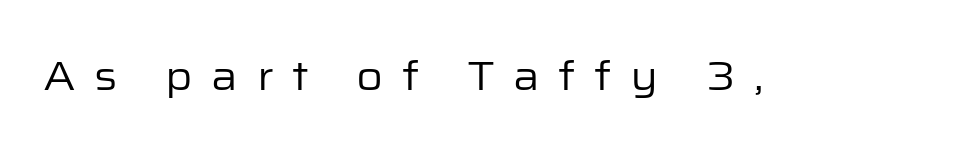
Q: Is the text bold? A: No.
Q: Is the text italic (slanted)? A: No, it is upright.
Q: Is the typeface a serif or a sans-serif typeface? A: Sans-serif.
Q: Is the text underlined? A: No.
Q: Is the spacing between letters normal or unusually wide? A: Unusually wide.
Q: Width (condensed, normal, or wide)? A: Normal.
Q: Stroke contrast? A: Low.
Q: x-height? A: Medium.
Q: Monospaced? A: No.
